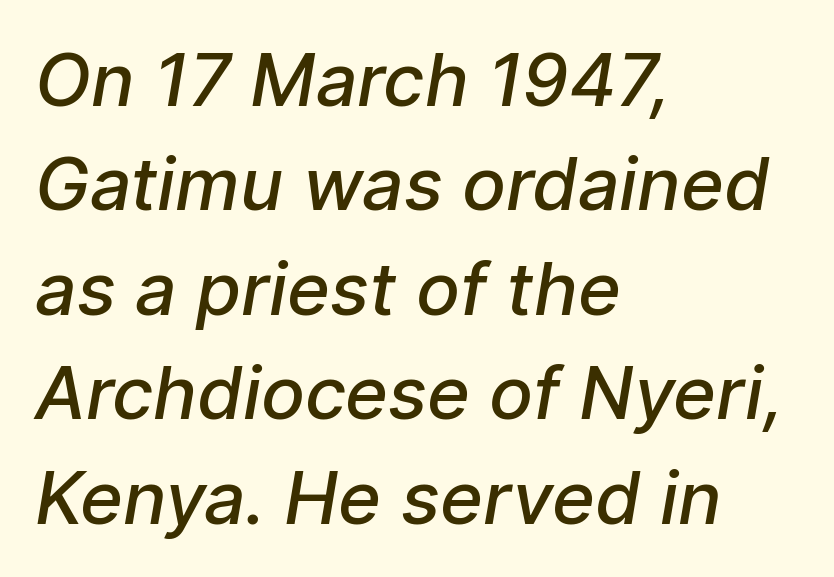
The image shows 73 px semibold sans-serif type; set left-aligned, normal line spacing (1.43x), normal letter spacing, not underlined; low stroke contrast and a medium x-height.
